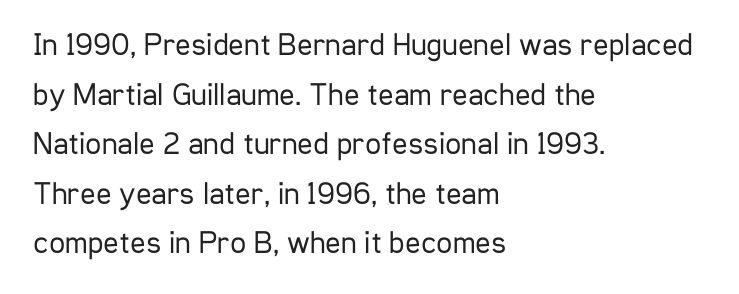
In terms of letterform style, serifs are entirely absent. Does the copy run flush right? No — it runs flush left. Is this a heavy cut? Hardly; it is regular or lighter. The letters advance in unequal steps, a hallmark of proportional type.
